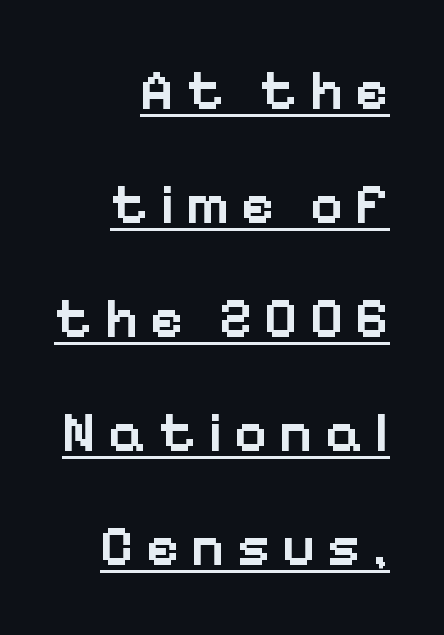
Q: Is the text bold? A: Semi-bold.
Q: Is the text italic (slanted)? A: No, it is upright.
Q: Is the typeface a serif or a sans-serif typeface? A: Sans-serif.
Q: Is the text underlined? A: Yes.
Q: How is the paragraph aligned? A: Right-aligned.
Q: Is the spacing between letters normal or unusually wide? A: Unusually wide.
Q: Is the spacing between lines tight, normal or loose? A: Loose.
Q: Width (condensed, normal, or wide)? A: Normal.
Q: Stroke contrast? A: Low.
Q: x-height? A: Medium.
Q: Monospaced? A: No.
